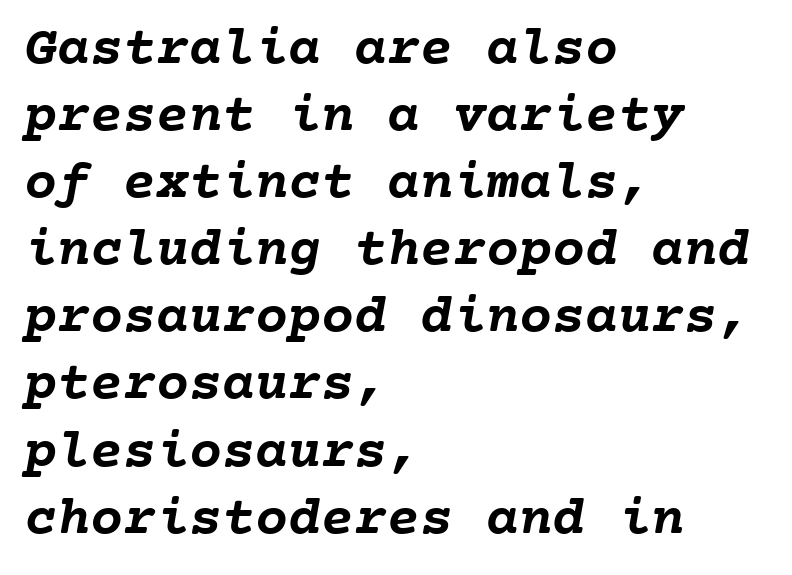
Q: Is the text bold? A: Yes.
Q: Is the text underlined? A: No.
Q: How is the paragraph aligned? A: Left-aligned.
Q: Is the spacing between letters normal or unusually wide? A: Normal.
Q: Width (condensed, normal, or wide)? A: Normal.
Q: Stroke contrast? A: Low.
Q: x-height? A: Medium.
Q: Monospaced? A: Yes.
